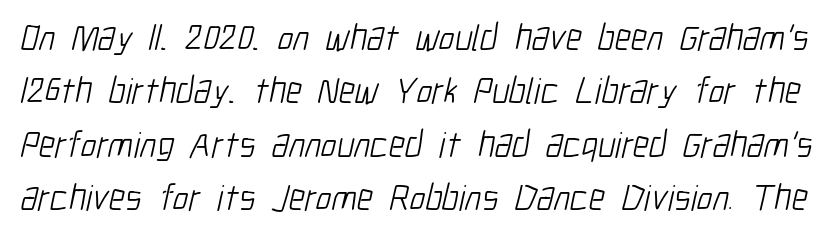
Weight class: somewhere from thin through regular. Each word holds together tightly as a unit, with standard inter-letter gaps. The passage shown is typed in a proportional face where columns would drift. The typeface chosen for these lines omits serifs. Interline gaps are of average width in this sample.
